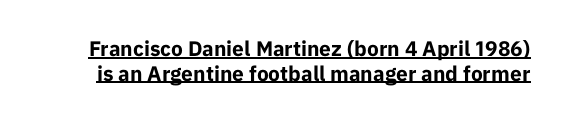
Q: Is the text bold? A: Yes.
Q: Is the text italic (slanted)? A: No, it is upright.
Q: Is the text underlined? A: Yes.
Q: Is the spacing between letters normal or unusually wide? A: Normal.
